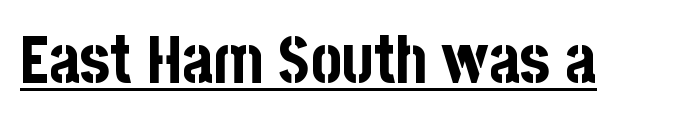
Check where the strokes stop: nothing finishes them off — pure sans. Caption: bold face, heavy strokes. Character widths vary here, with narrow letters taking less room than wide ones. Emphasis is given by a line drawn under the lettering. Notice how the stems are strictly vertical — no italics here.
